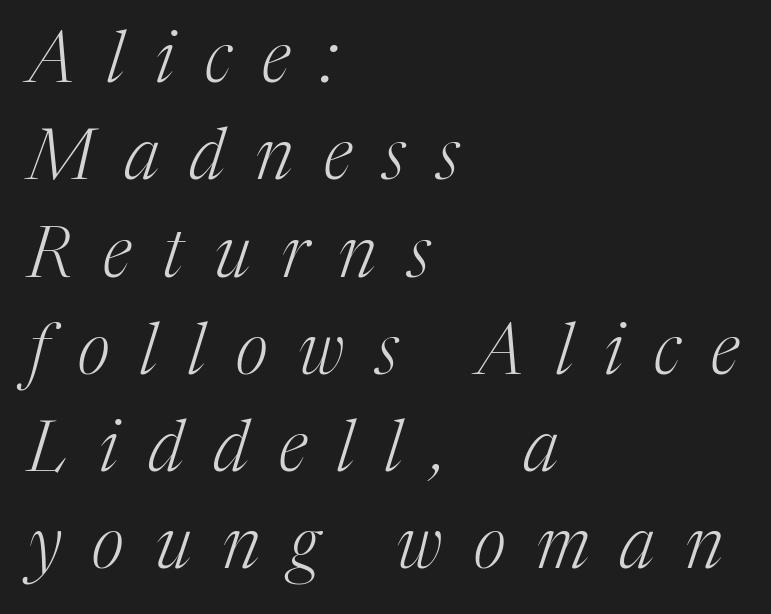
Stroke terminals: seriffed. Is the type heavy? It reads as light-to-regular instead. The passage shown is typed in a proportional face where columns would drift. The area under the type is left untouched.
